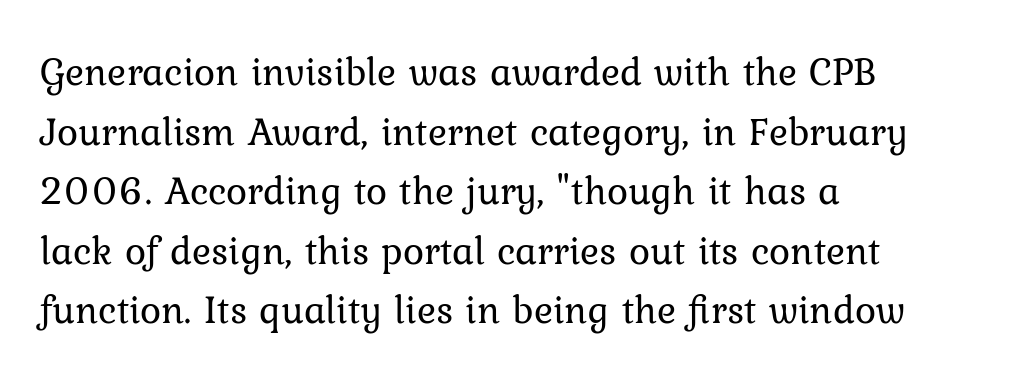
The image shows 40 px regular-weight type, upright; set left-aligned, normal line spacing (1.49x), normal letter spacing, not underlined; low stroke contrast and a medium x-height.
